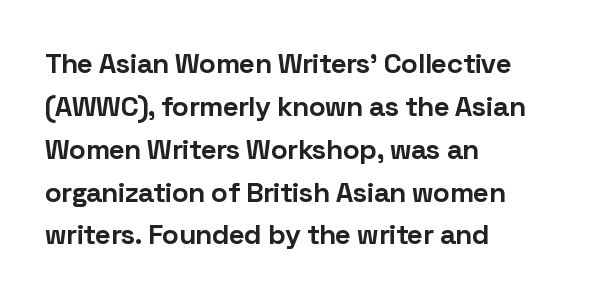
You can tell from the bare stems that sans-serif type was used. Note the varied advance widths — an 'i' is clearly narrower than an 'm'. Does the leading feel generous? No, just average. The passage shown has conventional tracking throughout. Each row of text sits above clean, open space. A roman cut, with each character standing at attention.
